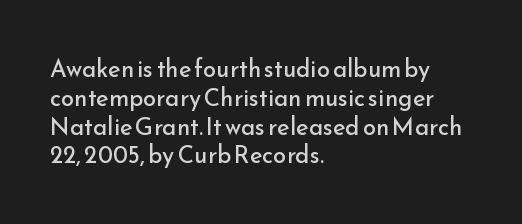
Q: Is the text bold? A: No.
Q: Is the text italic (slanted)? A: No, it is upright.
Q: Is the text underlined? A: No.
Q: How is the paragraph aligned? A: Left-aligned.
Q: Is the spacing between letters normal or unusually wide? A: Normal.
